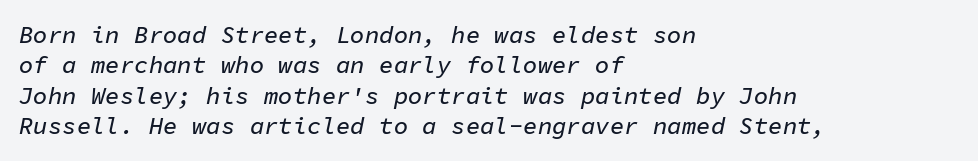
Q: Is the text italic (slanted)? A: Yes, it leans right by about 11 degrees.
Q: Is the text underlined? A: No.
Q: How is the paragraph aligned? A: Left-aligned.
Q: Is the spacing between letters normal or unusually wide? A: Normal.
Q: Is the spacing between lines tight, normal or loose? A: Normal.
